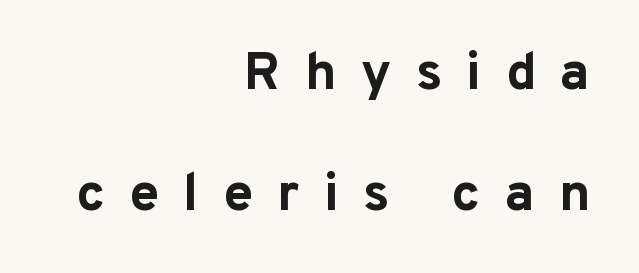
If you drew a ruler down the right edge, every line would touch it. Posture: straight, roman, zero tilt. Looks like regular typesetting: each glyph gets only the width it needs. These words are printed bold, with thick strokes throughout. Unmarked baselines from the first word to the last.
